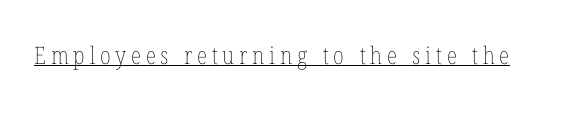
Posture: vertical. You can see a thin bar hugging the bottom of the glyphs. You could only call the tracking loose — the letters float apart. The characters are drawn with everyday or finer stroke widths.
